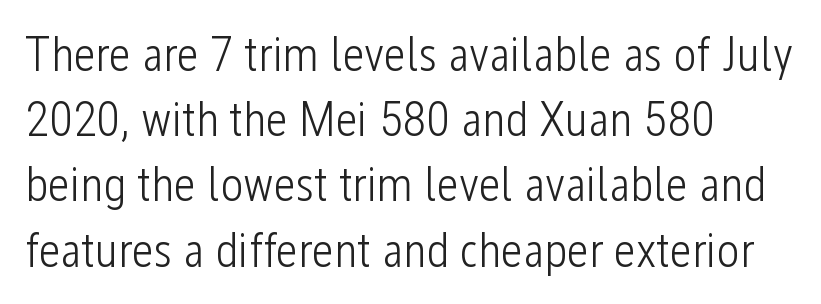
Q: Is the text bold? A: No.
Q: Is the text italic (slanted)? A: No, it is upright.
Q: Is the typeface a serif or a sans-serif typeface? A: Sans-serif.
Q: Is the text underlined? A: No.
Q: How is the paragraph aligned? A: Left-aligned.
Q: Is the spacing between letters normal or unusually wide? A: Normal.
Q: Is the spacing between lines tight, normal or loose? A: Normal.
Q: Width (condensed, normal, or wide)? A: Condensed.
Q: Stroke contrast? A: Low.
Q: x-height? A: Medium.
Q: Monospaced? A: No.
